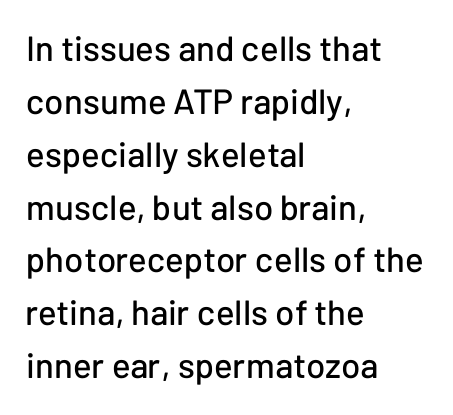
The gap between lines stays unmarked. Is there much room between lines? A standard amount, neither cramped nor airy. Inter-character spacing is left at the font's built-in metrics. The rendering anchors every line to the left-hand side. This is roman type, the default non-slanted kind.
